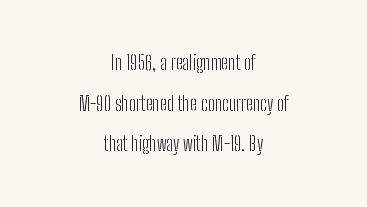
The image shows 20 px text type, upright; set centered, loose line spacing (2.03x), normal letter spacing, not underlined.
